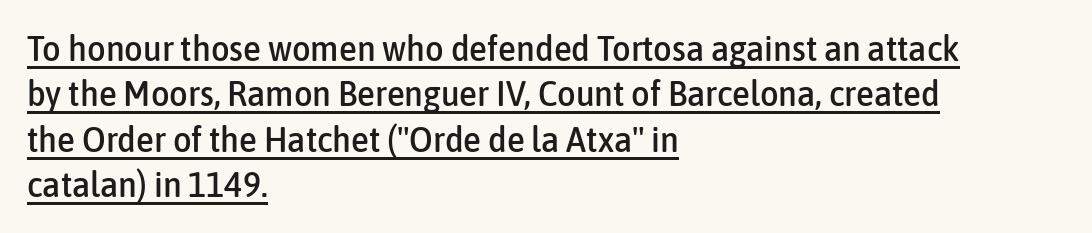
The image shows 36 px condensed sans-serif type, upright; set left-aligned, normal line spacing (1.26x), normal letter spacing, underlined; low stroke contrast and a medium x-height.
